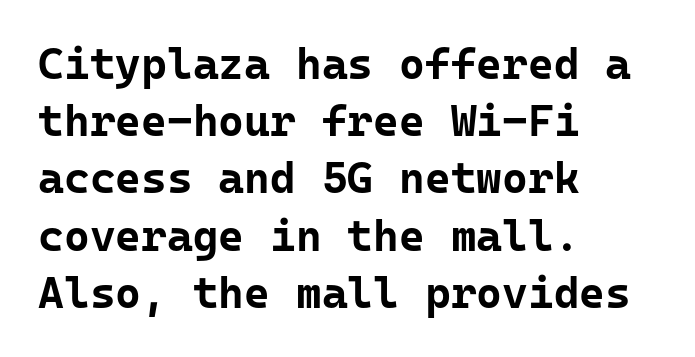
The image shows 44 px bold sans-serif type, upright, monospaced; set left-aligned, normal line spacing (1.3x), normal letter spacing, not underlined; low stroke contrast and a medium x-height.
